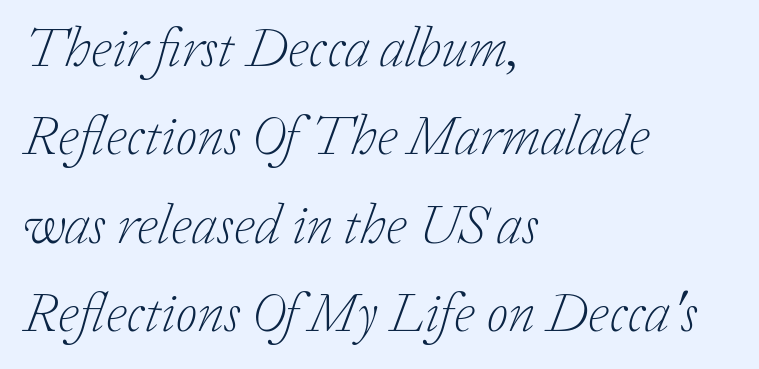
Lines of text with bare space underneath. A typesetter would call this proportional, since set widths differ per character. Typeset ragged right — the left edge is the straight one. Stroke terminals: seriffed. Italic: yes, the glyphs are oblique.
